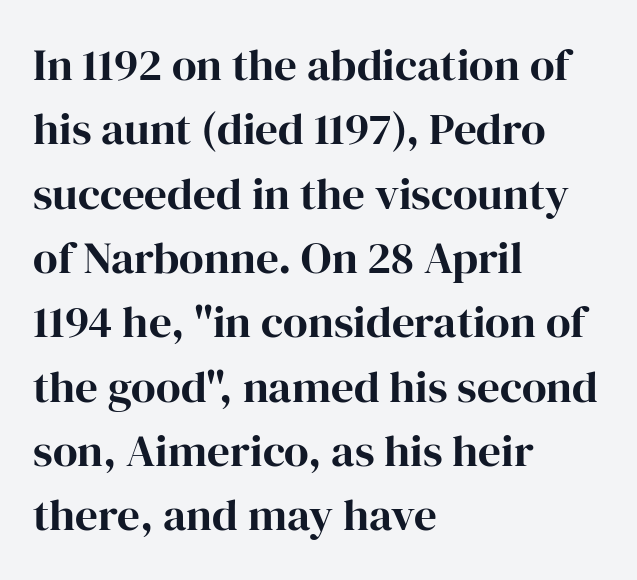
{"serif": "yes", "italic": "no", "width": "normal", "stroke_contrast": "high", "x_height": "medium", "monospaced": "no", "underline": "no", "align": "left", "line_spacing": "normal", "line_spacing_ratio": 1.43, "letter_spacing": "normal", "letter_spacing_em": 0.0, "glyph_px": 45}
